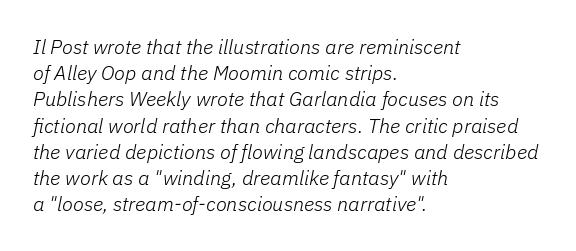
The setting favours the left margin, as ordinary paragraphs usually do. Evenly set lines give the paragraph a standard silhouette. Letters rest on an invisible, unmarked baseline. The strokes are not fattened; the text isn't bold. In terms of letterspacing, this is plain default setting. Observe the lean: these are italic letterforms.
